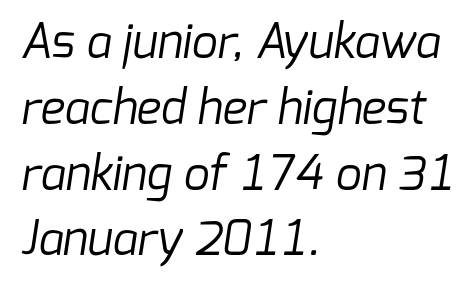
{"serif": "no", "bold": "no", "weight": "regular", "width": "normal", "stroke_contrast": "low", "x_height": "medium", "monospaced": "no", "underline": "no", "align": "left", "line_spacing": "normal", "line_spacing_ratio": 1.43, "letter_spacing": "normal", "letter_spacing_em": 0.0, "glyph_px": 46}
